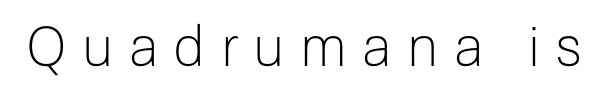
{"serif": "no", "italic": "no", "bold": "no", "weight": "light", "width": "normal", "stroke_contrast": "low", "x_height": "medium", "monospaced": "no", "underline": "no", "letter_spacing": "wide", "letter_spacing_em": 0.28, "glyph_px": 55}
